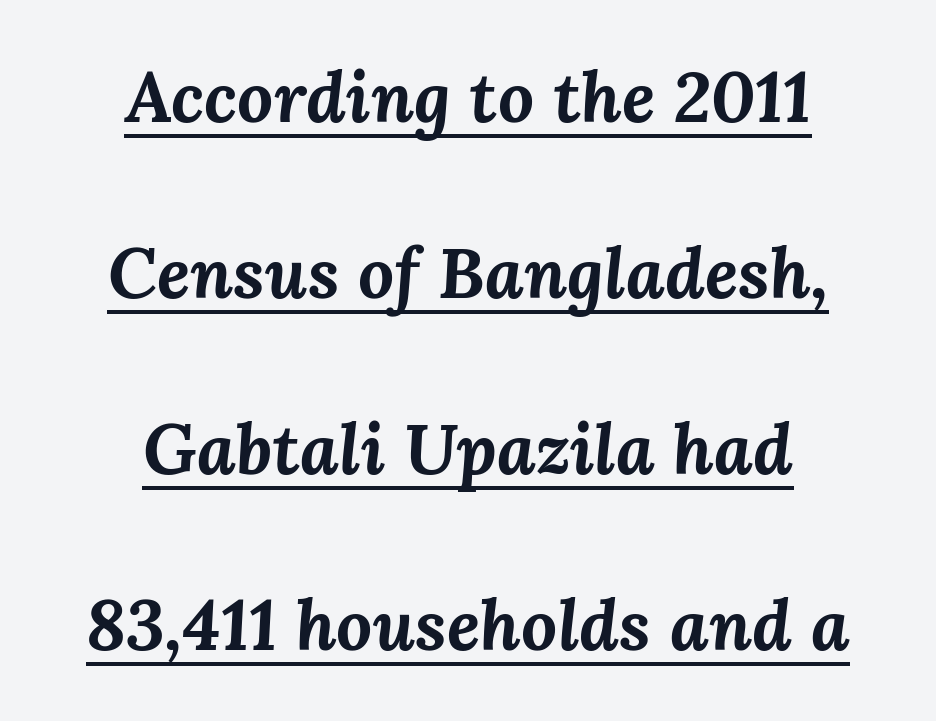
{"italic": "yes", "lean": "right", "slant_degrees": 3, "bold": "yes", "weight": "bold", "width": "normal", "stroke_contrast": "medium", "x_height": "medium", "monospaced": "no", "underline": "yes", "align": "center", "line_spacing": "loose", "line_spacing_ratio": 2.48, "letter_spacing": "normal", "letter_spacing_em": 0.0, "glyph_px": 71}
